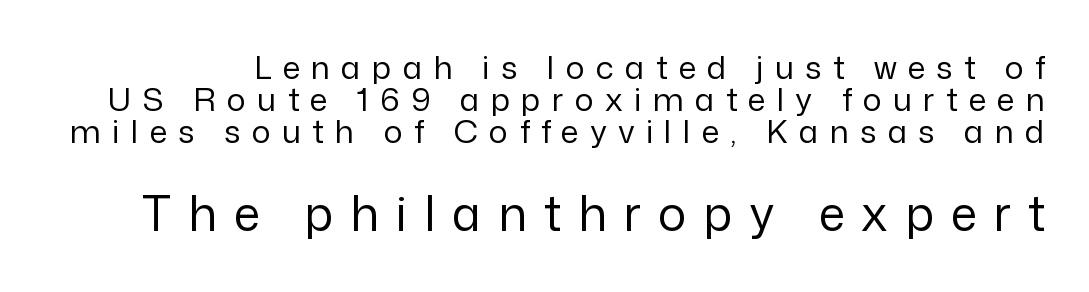
Examine the stroke ends and you'll find no serifs. Vertical stems look standard width or narrower in stroke. Baseline-to-baseline distance is barely more than the letter height. Compared with typical body copy, the letter spacing here is much looser.
